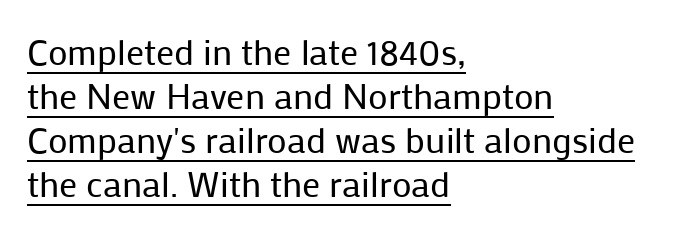
The image shows 36 px regular-weight sans-serif type, upright; set left-aligned, line spacing 1.22x, normal letter spacing, underlined; low stroke contrast and a medium x-height.
